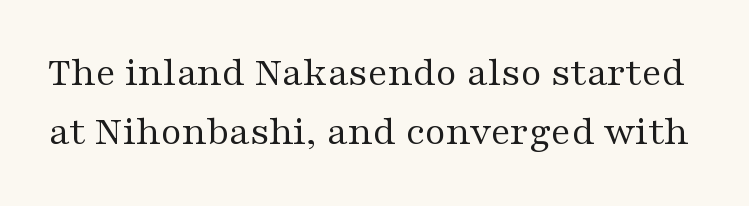
Q: Is the text bold? A: No.
Q: Is the text italic (slanted)? A: No, it is upright.
Q: Is the typeface a serif or a sans-serif typeface? A: Serif.
Q: Is the text underlined? A: No.
Q: Is the spacing between letters normal or unusually wide? A: Normal.
Q: Is the spacing between lines tight, normal or loose? A: Normal.
Q: Width (condensed, normal, or wide)? A: Wide.
Q: Stroke contrast? A: Medium.
Q: x-height? A: Medium.
Q: Monospaced? A: No.
